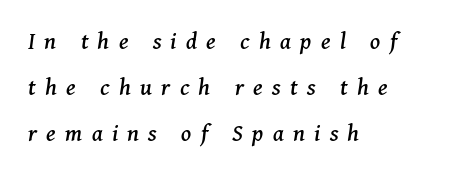
{"italic": "yes", "lean": "right", "slant_degrees": 11, "underline": "no", "align": "left", "line_spacing_ratio": 1.85, "letter_spacing": "wide", "letter_spacing_em": 0.37, "glyph_px": 25}
